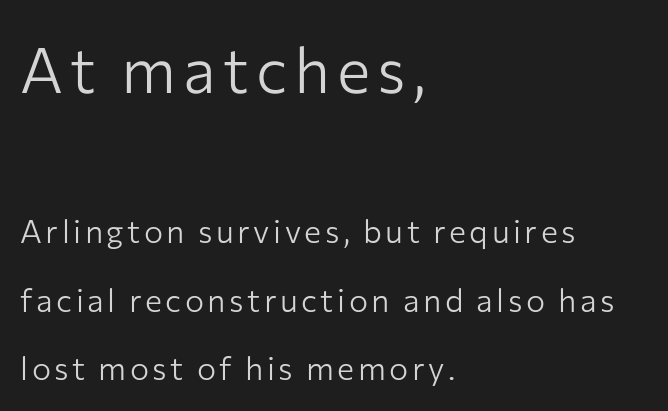
Q: Is the text bold? A: No.
Q: Is the text italic (slanted)? A: No, it is upright.
Q: Is the typeface a serif or a sans-serif typeface? A: Sans-serif.
Q: Is the text underlined? A: No.
Q: How is the paragraph aligned? A: Left-aligned.
Q: Is the spacing between lines tight, normal or loose? A: Loose.
Q: Which block of text is set in a larger size, the first (top) or the second (bottom)? A: The first (top) one.
Q: Width (condensed, normal, or wide)? A: Normal.
Q: Stroke contrast? A: Low.
Q: x-height? A: Medium.
Q: Monospaced? A: No.
